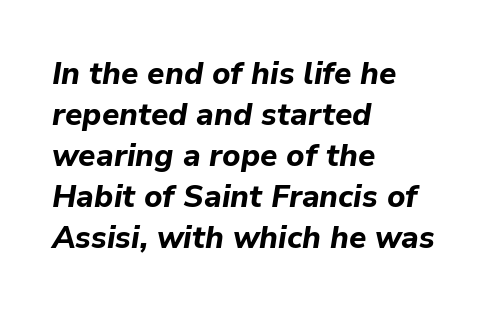
Q: Is the text bold? A: Yes.
Q: Is the text italic (slanted)? A: Yes, it leans right by about 9 degrees.
Q: Is the text underlined? A: No.
Q: How is the paragraph aligned? A: Left-aligned.
Q: Is the spacing between letters normal or unusually wide? A: Normal.
Q: Is the spacing between lines tight, normal or loose? A: Normal.
Q: Width (condensed, normal, or wide)? A: Normal.
Q: Stroke contrast? A: Low.
Q: x-height? A: Medium.
Q: Monospaced? A: No.
